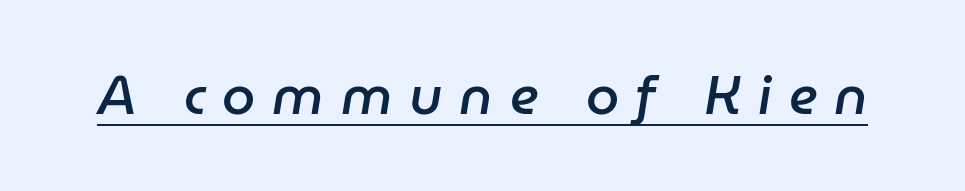
Q: Is the text bold? A: Semi-bold.
Q: Is the text italic (slanted)? A: Yes, it leans right by about 9 degrees.
Q: Is the text underlined? A: Yes.
Q: Is the spacing between letters normal or unusually wide? A: Unusually wide.
Q: Width (condensed, normal, or wide)? A: Normal.
Q: Stroke contrast? A: Low.
Q: x-height? A: Medium.
Q: Monospaced? A: No.
